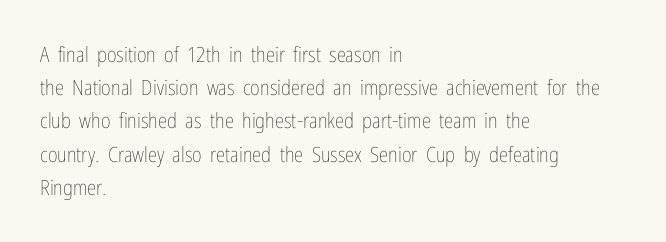
The image shows 21 px text type, upright; set left-aligned, normal line spacing (1.58x), normal letter spacing, not underlined.
